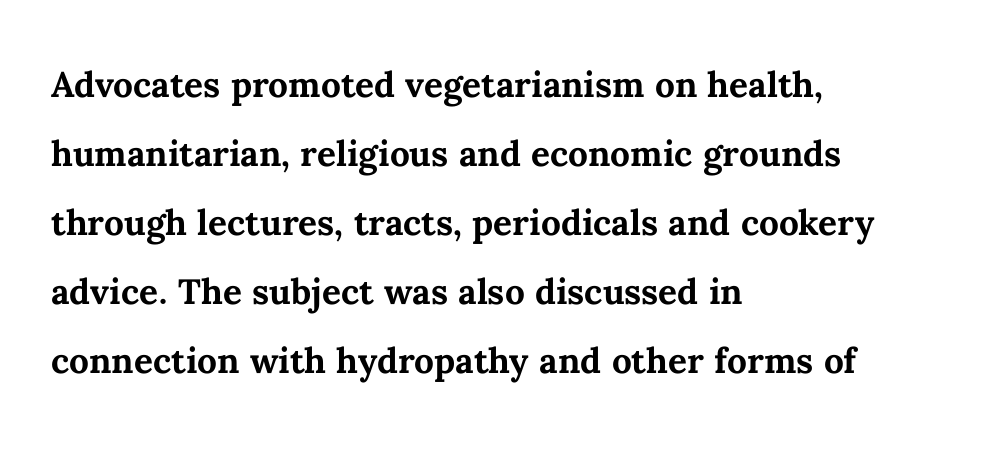
{"italic": "no", "bold": "yes", "weight": "semibold", "width": "normal", "stroke_contrast": "medium", "x_height": "medium", "monospaced": "no", "underline": "no", "align": "left", "line_spacing": "normal", "line_spacing_ratio": 1.47, "letter_spacing": "normal", "letter_spacing_em": 0.0, "glyph_px": 47}
